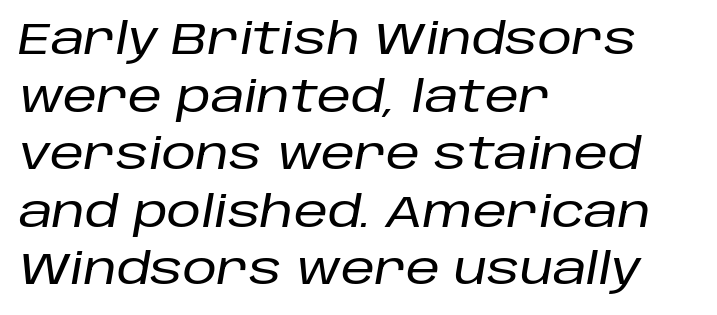
The image shows 43 px text type, italic (leaning right); set left-aligned, normal line spacing (1.34x), normal letter spacing, not underlined; low stroke contrast and a large x-height.
